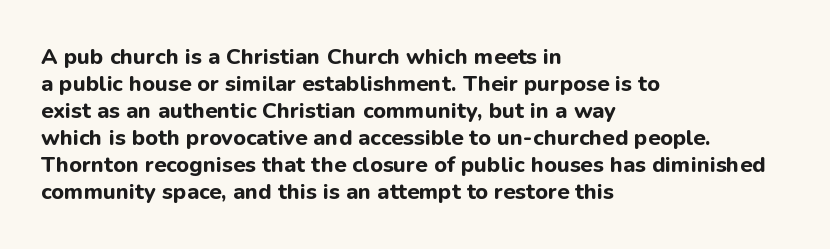
The setting favours the left margin, as ordinary paragraphs usually do. The strip under each line holds only bare page. Every letter is thick-stroked: bold, no question. In terms of posture, this sample is upright. Is the letter spacing exaggerated? No — it looks like the ordinary default.
